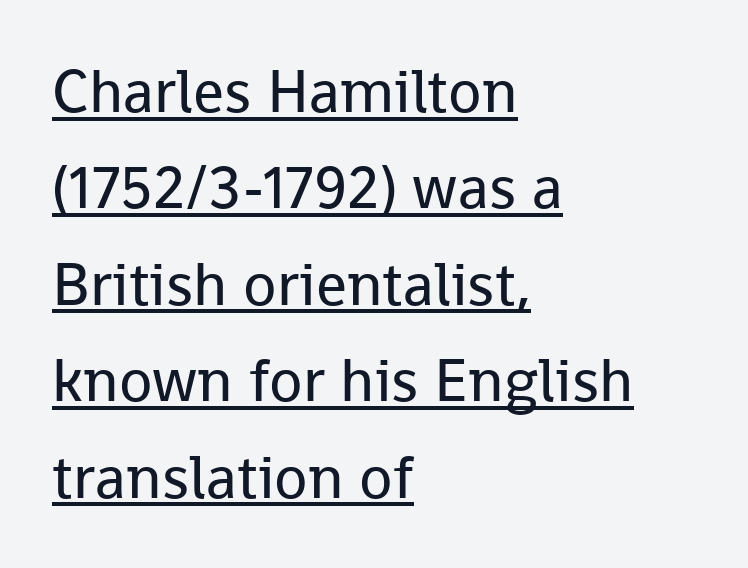
Tracking value appears to be zero — textbook default spacing. To sum up the face: it is a sans, with no serifs. A typesetter would call this proportional, since set widths differ per character. The lettering stays uniformly vertical, giving the passage a roman look. The lettering is marked with a stroke running underneath it.
